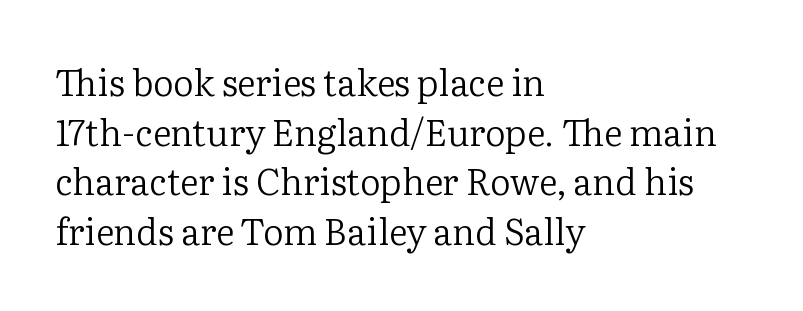
Q: Is the text bold? A: No.
Q: Is the text italic (slanted)? A: No, it is upright.
Q: Is the typeface a serif or a sans-serif typeface? A: Serif.
Q: Is the text underlined? A: No.
Q: How is the paragraph aligned? A: Left-aligned.
Q: Is the spacing between letters normal or unusually wide? A: Normal.
Q: Is the spacing between lines tight, normal or loose? A: Normal.
Q: Width (condensed, normal, or wide)? A: Normal.
Q: Stroke contrast? A: Low.
Q: x-height? A: Medium.
Q: Monospaced? A: No.
